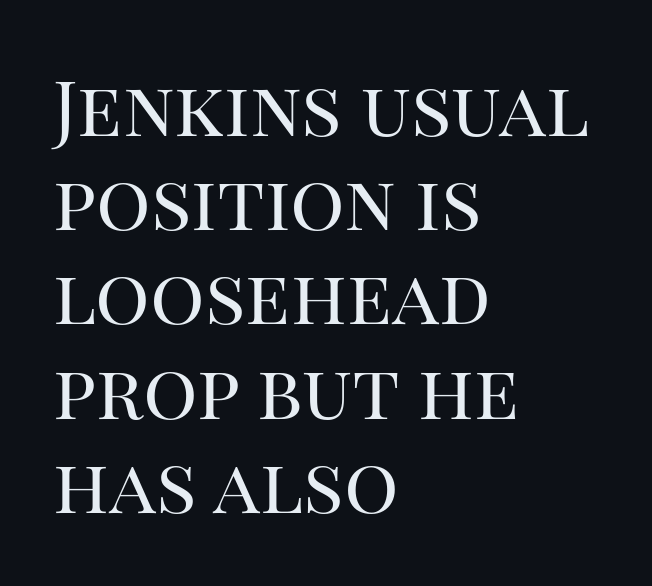
{"serif": "yes", "italic": "no", "bold": "no", "weight": "regular", "width": "normal", "stroke_contrast": "high", "x_height": "large", "monospaced": "no", "underline": "no", "align": "left", "line_spacing_ratio": 1.24, "letter_spacing": "normal", "letter_spacing_em": 0.0, "glyph_px": 76}
